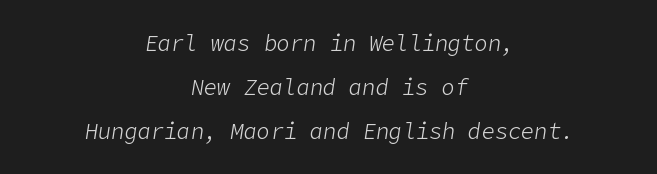
{"italic": "yes", "lean": "right", "slant_degrees": 9, "bold": "no", "underline": "no", "align": "center", "line_spacing": "loose", "line_spacing_ratio": 1.99, "letter_spacing": "normal", "letter_spacing_em": 0.0, "glyph_px": 22}
